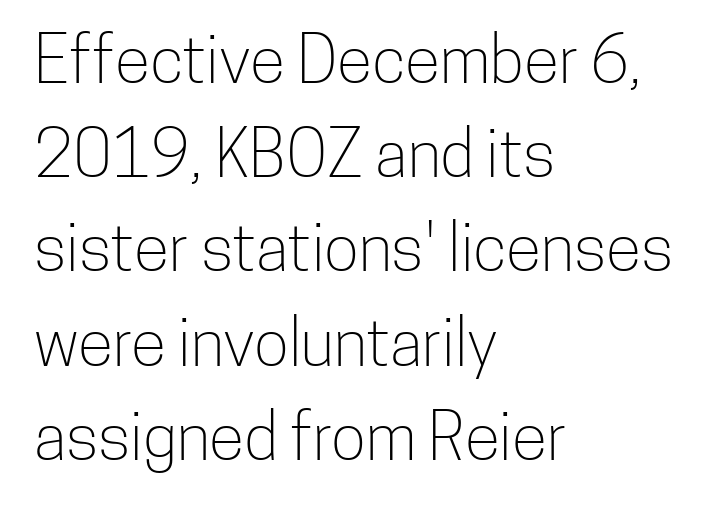
These lines are composed in type without serifs. The letters advance in unequal steps, a hallmark of proportional type. The letterforms sit shoulder to shoulder at normal distance. The lines in this sample share a left origin and differ only in where they stop. Notice how the stems are strictly vertical — no italics here.
